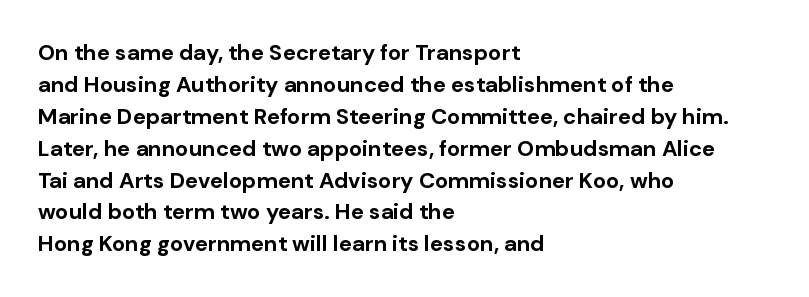
{"italic": "no", "bold": "yes", "underline": "no", "align": "left", "line_spacing": "normal", "line_spacing_ratio": 1.45, "letter_spacing": "normal", "letter_spacing_em": 0.0, "glyph_px": 22}
